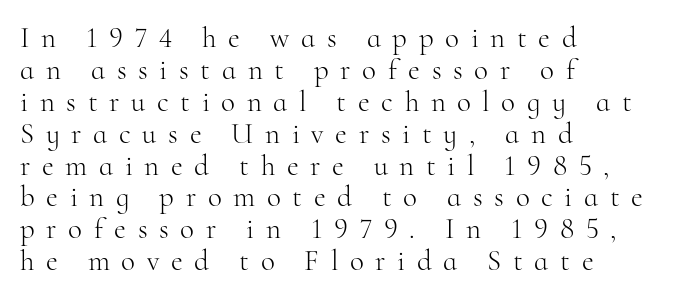
The image shows 29 px light serif type, upright; set left-aligned, tight line spacing (1.1x), unusually wide letter spacing (+0.4 em), not underlined; high stroke contrast and a small x-height.
